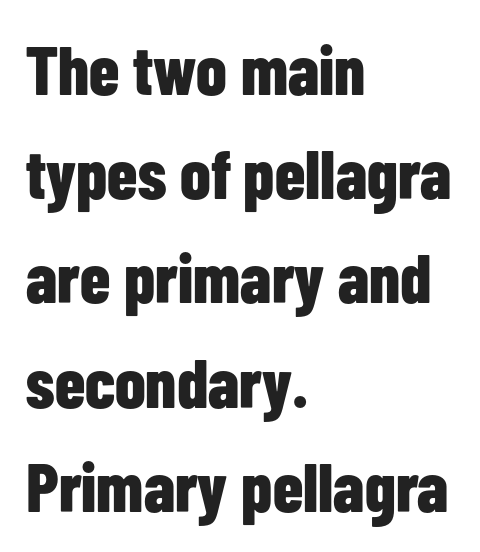
The image shows 69 px bold, condensed sans-serif type, upright; set left-aligned, normal line spacing (1.51x), normal letter spacing, not underlined; low stroke contrast and a medium x-height.
